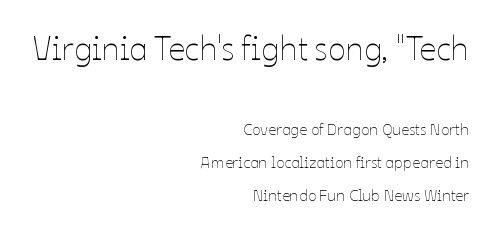
Q: Is the text bold? A: No.
Q: Is the text italic (slanted)? A: No, it is upright.
Q: Is the text underlined? A: No.
Q: How is the paragraph aligned? A: Right-aligned.
Q: Is the spacing between letters normal or unusually wide? A: Normal.
Q: Is the spacing between lines tight, normal or loose? A: Loose.
Q: Which block of text is set in a larger size, the first (top) or the second (bottom)? A: The first (top) one.
Q: Width (condensed, normal, or wide)? A: Normal.
Q: Stroke contrast? A: Low.
Q: x-height? A: Medium.
Q: Monospaced? A: No.
